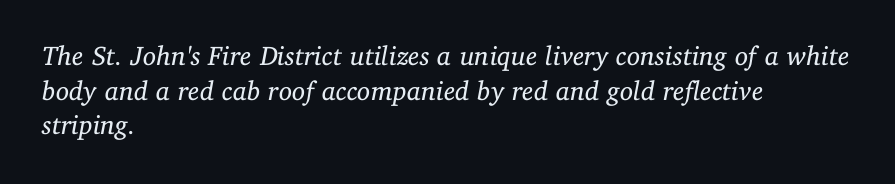
{"italic": "yes", "lean": "right", "slant_degrees": 11, "bold": "no", "underline": "no", "align": "left", "line_spacing": "normal", "line_spacing_ratio": 1.28, "letter_spacing": "normal", "letter_spacing_em": 0.0, "glyph_px": 27}
